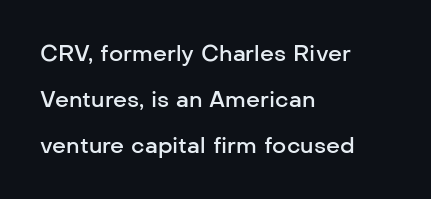
Q: Is the text bold? A: Semi-bold.
Q: Is the text italic (slanted)? A: No, it is upright.
Q: Is the text underlined? A: No.
Q: How is the paragraph aligned? A: Left-aligned.
Q: Is the spacing between letters normal or unusually wide? A: Normal.
Q: Is the spacing between lines tight, normal or loose? A: Loose.
